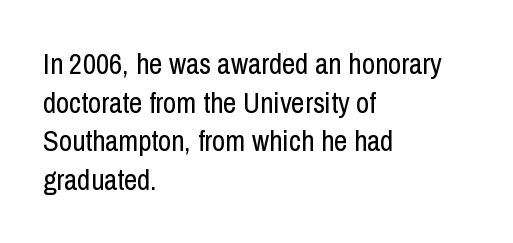
Bold? No — there's no thickening of the strokes. Does extra space separate the letters? No, they use regular spacing. Does the type have serifs? No, each stem ends abruptly. The line-height multiplier appears to be the usual default. Here the designer chose a conventional face with non-uniform glyph widths.
